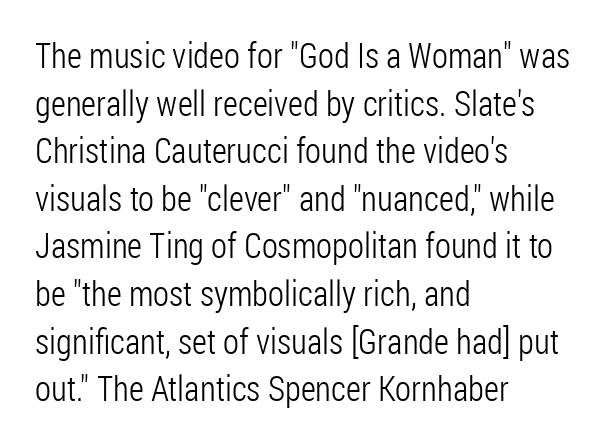
Q: Is the text bold? A: No.
Q: Is the text italic (slanted)? A: No, it is upright.
Q: Is the typeface a serif or a sans-serif typeface? A: Sans-serif.
Q: Is the text underlined? A: No.
Q: How is the paragraph aligned? A: Left-aligned.
Q: Is the spacing between letters normal or unusually wide? A: Normal.
Q: Is the spacing between lines tight, normal or loose? A: Normal.
Q: Width (condensed, normal, or wide)? A: Condensed.
Q: Stroke contrast? A: Low.
Q: x-height? A: Medium.
Q: Monospaced? A: No.
